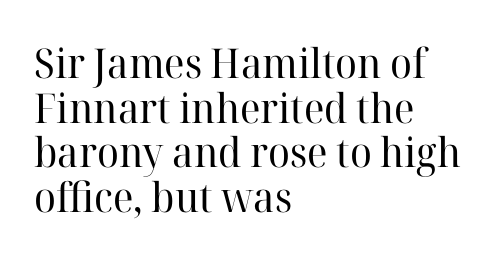
Q: Is the text bold? A: No.
Q: Is the text italic (slanted)? A: No, it is upright.
Q: Is the typeface a serif or a sans-serif typeface? A: Serif.
Q: Is the text underlined? A: No.
Q: How is the paragraph aligned? A: Left-aligned.
Q: Is the spacing between letters normal or unusually wide? A: Normal.
Q: Is the spacing between lines tight, normal or loose? A: Tight.
Q: Width (condensed, normal, or wide)? A: Normal.
Q: Stroke contrast? A: High.
Q: x-height? A: Medium.
Q: Monospaced? A: No.
